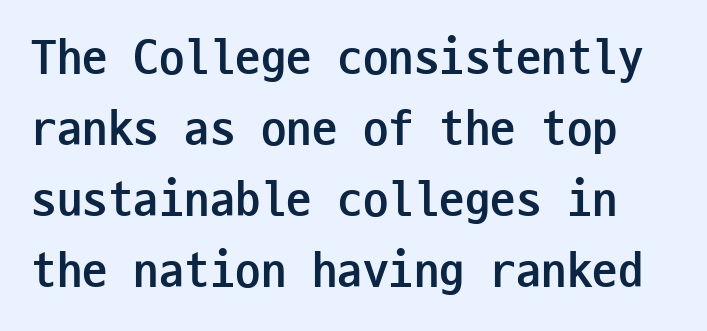
The image shows 51 px semibold, condensed sans-serif type, upright, monospaced; set normal line spacing (1.39x), normal letter spacing, not underlined; low stroke contrast and a medium x-height.
